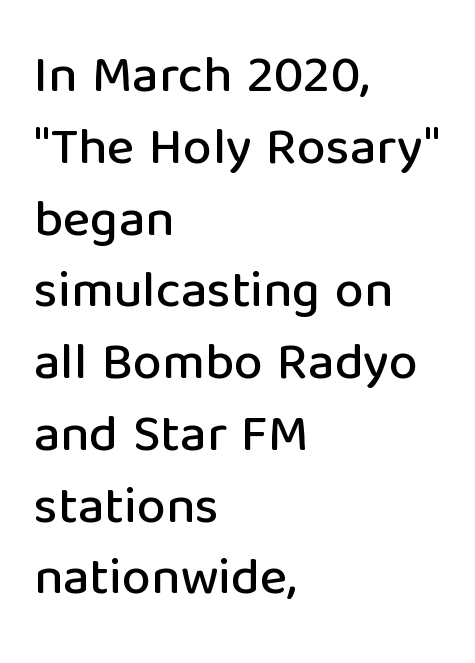
The image shows 52 px sans-serif type, upright; set left-aligned, normal line spacing (1.38x), normal letter spacing, not underlined; low stroke contrast and a medium x-height.
